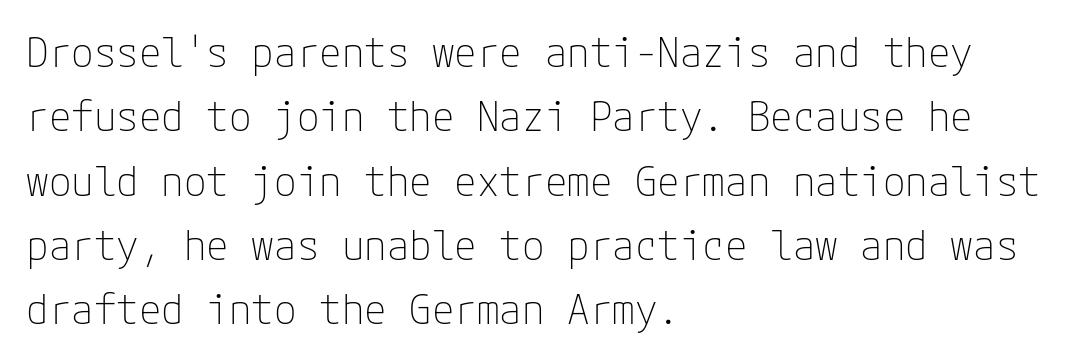
{"serif": "no", "italic": "no", "bold": "no", "weight": "thin", "width": "normal", "stroke_contrast": "low", "x_height": "medium", "underline": "no", "align": "left", "line_spacing": "normal", "line_spacing_ratio": 1.57, "letter_spacing": "normal", "letter_spacing_em": 0.0, "glyph_px": 41}
